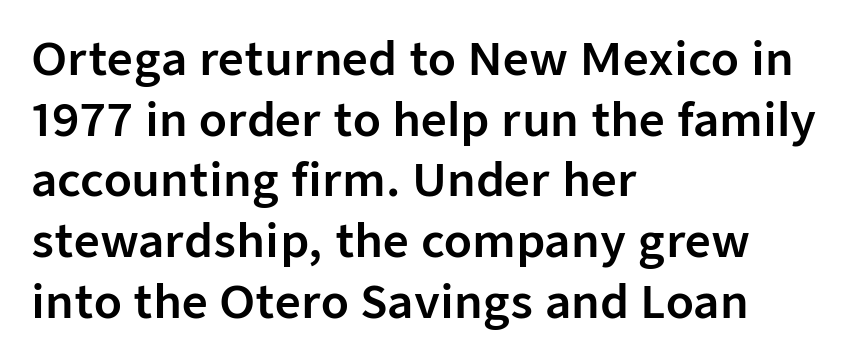
The image shows 45 px sans-serif type, upright; set left-aligned, normal line spacing (1.35x), normal letter spacing, not underlined; low stroke contrast and a medium x-height.
